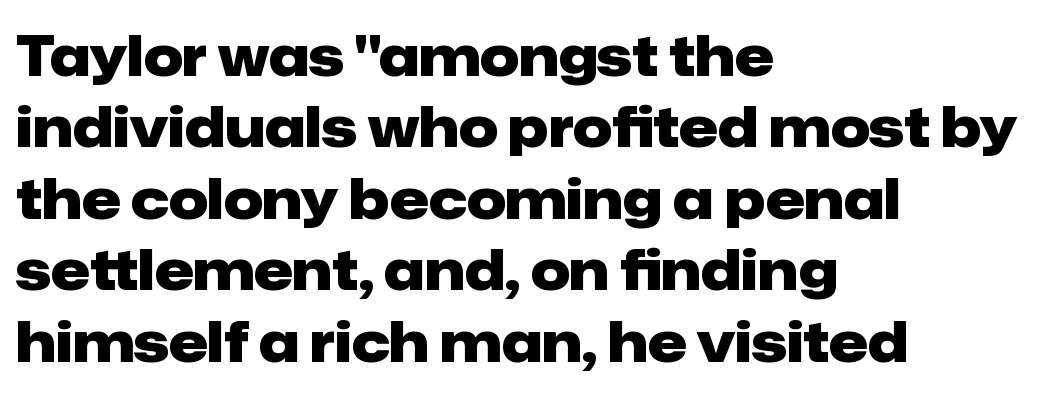
{"serif": "no", "italic": "no", "bold": "yes", "weight": "heavy", "width": "normal", "stroke_contrast": "low", "x_height": "medium", "monospaced": "no", "underline": "no", "align": "left", "line_spacing": "normal", "line_spacing_ratio": 1.3, "letter_spacing": "normal", "letter_spacing_em": 0.0, "glyph_px": 55}
